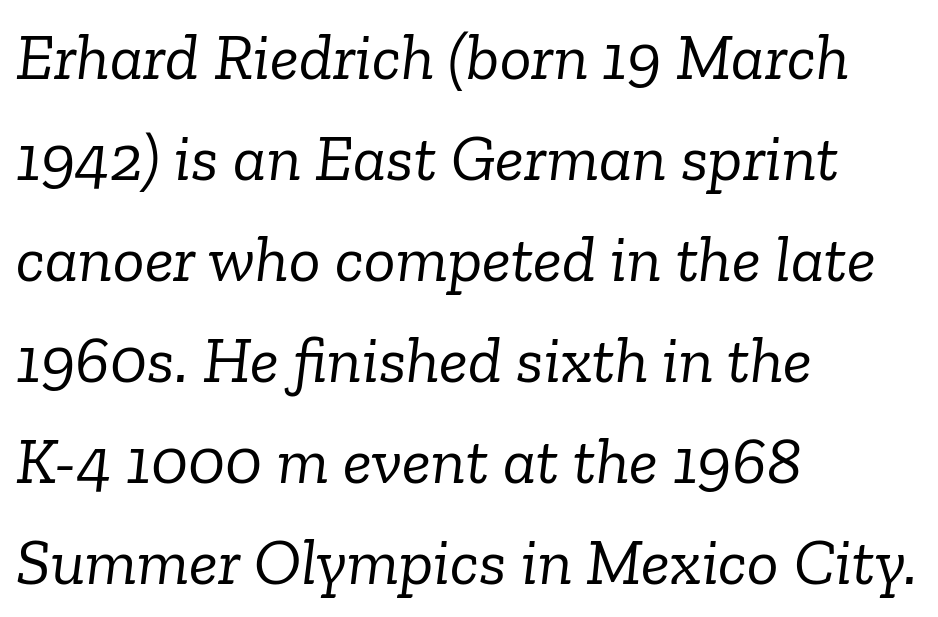
No heavy texture on the line: the type isn't bold. The letters sit at their default tracking, neither squeezed nor spread. Proportional: the letters do not fall into vertical columns. Only glyphs here, with clear space below each row. If you drew a ruler down the left edge, every line would touch it. A serif font was chosen for this passage.
